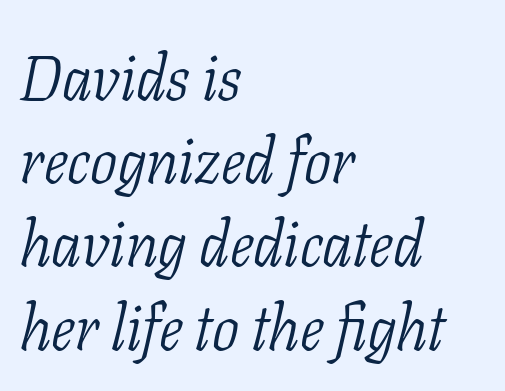
The image shows 64 px light, condensed serif type, italic (leaning right); set left-aligned, normal line spacing (1.3x), normal letter spacing, not underlined; low stroke contrast and a medium x-height.
